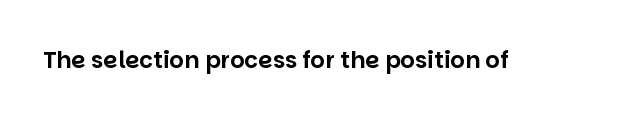
The image shows 23 px text type, upright; set normal letter spacing, not underlined.
